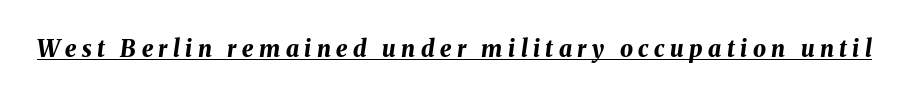
The image shows 23 px bold type, italic (leaning right); set unusually wide letter spacing (+0.24 em), underlined.
